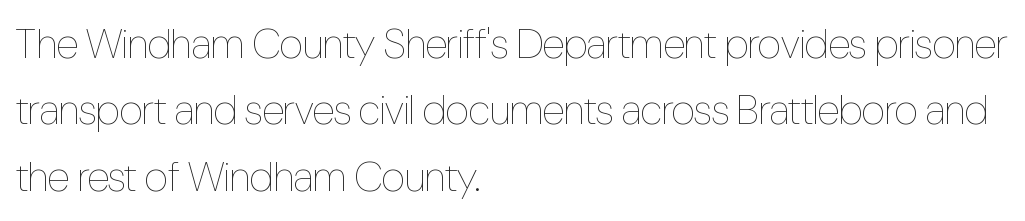
Q: Is the text bold? A: No.
Q: Is the text italic (slanted)? A: No, it is upright.
Q: Is the text underlined? A: No.
Q: How is the paragraph aligned? A: Left-aligned.
Q: Is the spacing between letters normal or unusually wide? A: Normal.
Q: Is the spacing between lines tight, normal or loose? A: Normal.
Q: Width (condensed, normal, or wide)? A: Condensed.
Q: Stroke contrast? A: Low.
Q: x-height? A: Medium.
Q: Monospaced? A: No.
